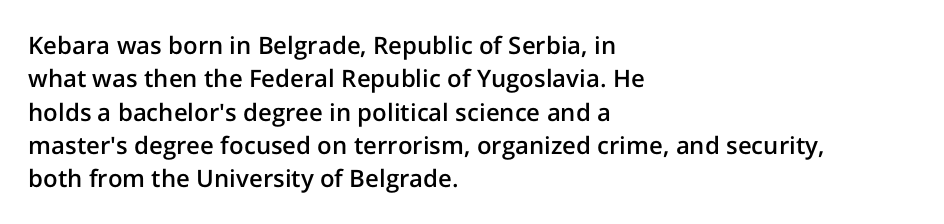
Q: Is the text bold? A: Semi-bold.
Q: Is the text italic (slanted)? A: No, it is upright.
Q: Is the text underlined? A: No.
Q: How is the paragraph aligned? A: Left-aligned.
Q: Is the spacing between letters normal or unusually wide? A: Normal.
Q: Is the spacing between lines tight, normal or loose? A: Normal.
